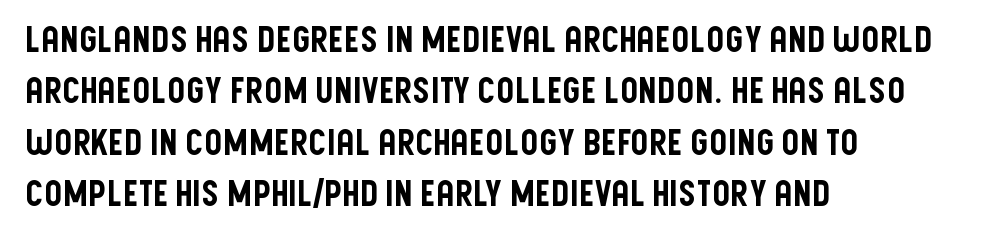
The type is set solid horizontally, with unmodified tracking. Only glyphs here, with clear space below each row. You can tell from the bare stems that sans-serif type was used. Ascenders rise straight up at ninety degrees. A student would call this left alignment; a typographer would say flush left, rag right.
